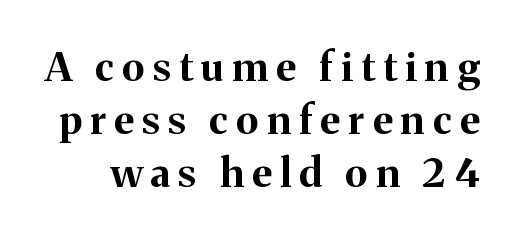
{"serif": "yes", "italic": "no", "bold": "yes", "weight": "bold", "width": "normal", "stroke_contrast": "medium", "x_height": "medium", "monospaced": "no", "underline": "no", "line_spacing": "normal", "line_spacing_ratio": 1.33, "letter_spacing": "wide", "letter_spacing_em": 0.21, "glyph_px": 40}
